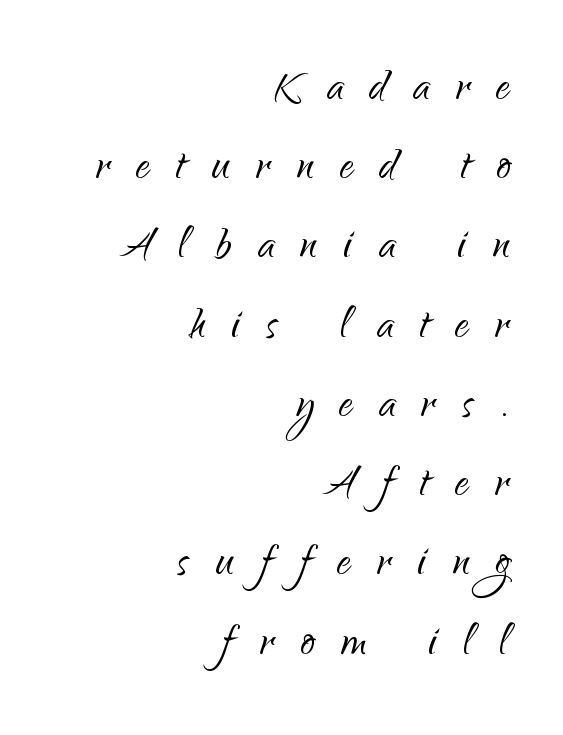
{"serif": "no", "bold": "no", "weight": "light", "width": "normal", "stroke_contrast": "low", "x_height": "small", "monospaced": "no", "underline": "no", "align": "right", "line_spacing": "normal", "line_spacing_ratio": 1.39, "letter_spacing": "wide", "letter_spacing_em": 0.46, "glyph_px": 57}
